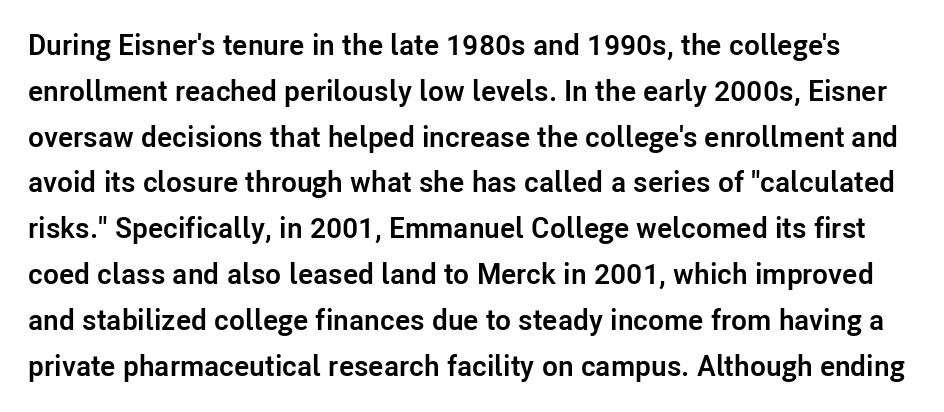
{"serif": "no", "italic": "no", "bold": "yes", "weight": "semibold", "width": "normal", "stroke_contrast": "low", "x_height": "medium", "monospaced": "no", "underline": "no", "line_spacing": "normal", "line_spacing_ratio": 1.58, "letter_spacing": "normal", "letter_spacing_em": 0.0, "glyph_px": 29}
